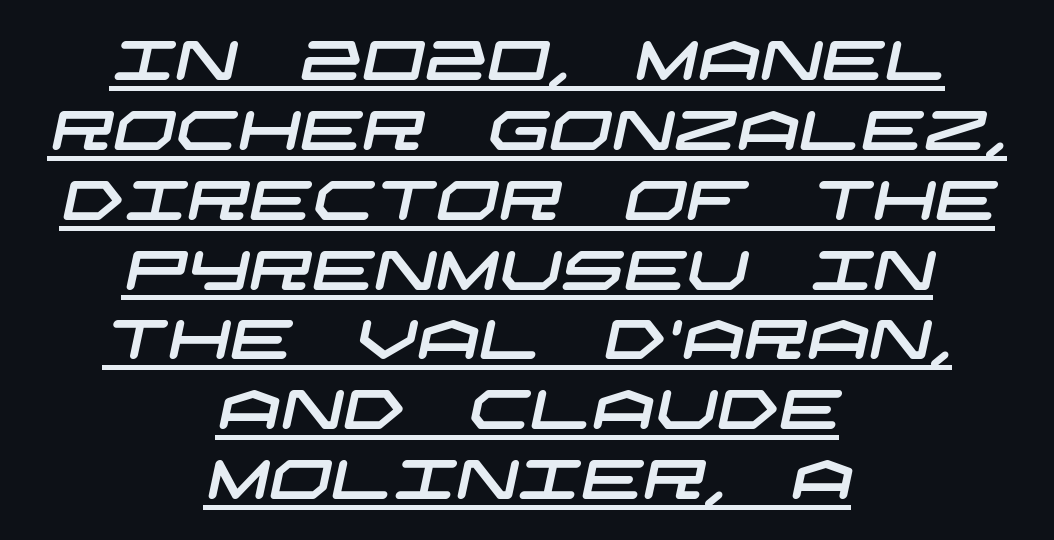
Q: Is the typeface a serif or a sans-serif typeface? A: Sans-serif.
Q: Is the text underlined? A: Yes.
Q: How is the paragraph aligned? A: Centered.
Q: Is the spacing between letters normal or unusually wide? A: Normal.
Q: Is the spacing between lines tight, normal or loose? A: Normal.
Q: Width (condensed, normal, or wide)? A: Wide.
Q: Stroke contrast? A: Low.
Q: x-height? A: Large.
